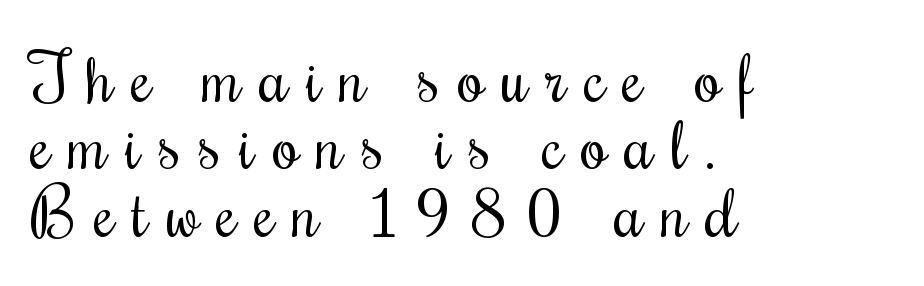
The image shows 68 px regular-weight, condensed type; set left-aligned, tight line spacing (0.99x), unusually wide letter spacing (+0.26 em), not underlined; medium stroke contrast and a small x-height.
